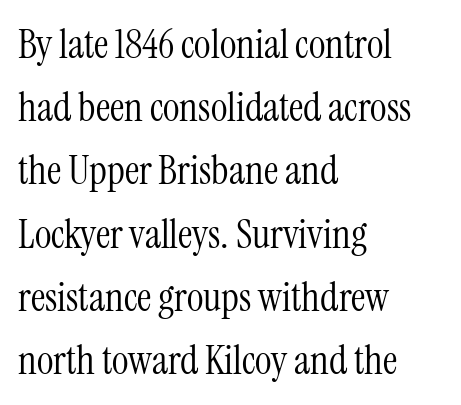
Each letter's strokes conclude with small projecting serifs. The strip under each line holds only bare page. Compared with typical paragraphs, the rows here are spaced about the same. The tracking reads as untouched default to a designer's eye. The type sits square on the baseline with zero lean. Is the block centered? No — it sits flush against the left margin.
